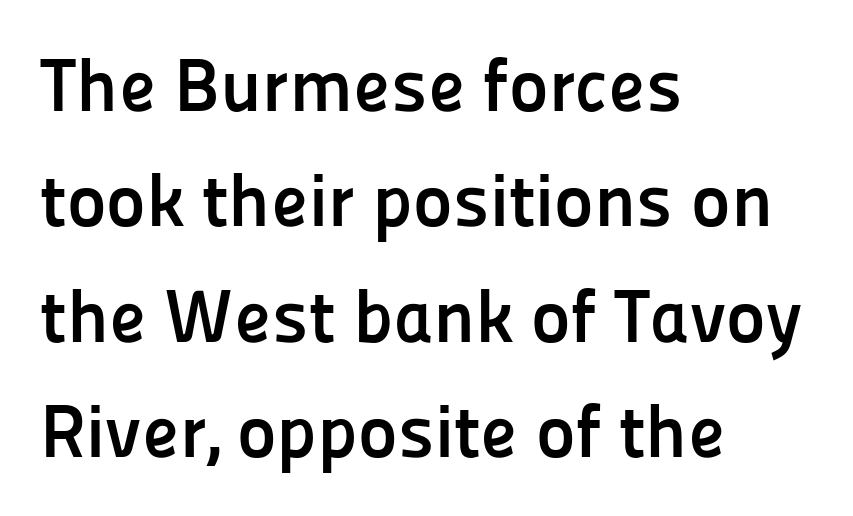
Nope, not italic — everything's standing straight. This rendering features lettering with no underline. Tracking value appears to be zero — textbook default spacing. This sample has the flowing, uneven cadence of proportional lettering.
